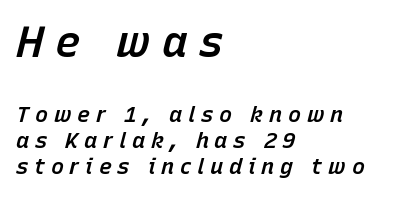
The image shows 43 px semibold type, italic (leaning right); set left-aligned, line spacing 1.18x, unusually wide letter spacing (+0.26 em), not underlined; the first (top) block is 1.95x larger; low stroke contrast and a medium x-height.
